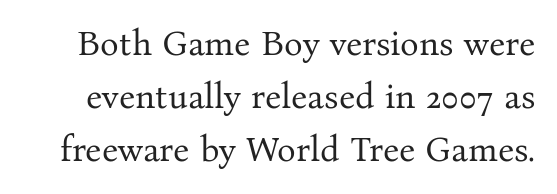
{"serif": "yes", "italic": "no", "bold": "no", "weight": "regular", "width": "normal", "stroke_contrast": "medium", "x_height": "medium", "monospaced": "no", "underline": "no", "line_spacing": "normal", "line_spacing_ratio": 1.52, "letter_spacing": "normal", "letter_spacing_em": 0.0, "glyph_px": 35}
